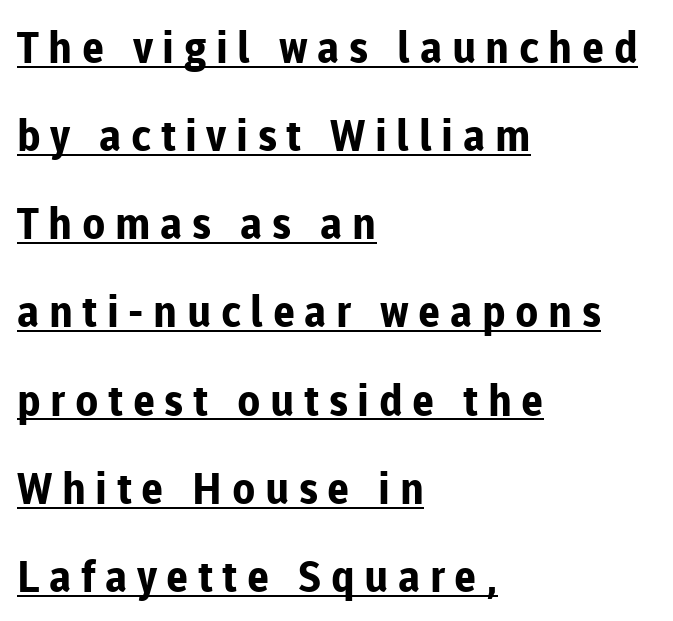
Q: Is the text bold? A: Yes.
Q: Is the text italic (slanted)? A: No, it is upright.
Q: Is the typeface a serif or a sans-serif typeface? A: Sans-serif.
Q: Is the text underlined? A: Yes.
Q: How is the paragraph aligned? A: Left-aligned.
Q: Is the spacing between letters normal or unusually wide? A: Unusually wide.
Q: Is the spacing between lines tight, normal or loose? A: Loose.
Q: Width (condensed, normal, or wide)? A: Normal.
Q: Stroke contrast? A: Low.
Q: x-height? A: Medium.
Q: Monospaced? A: No.
